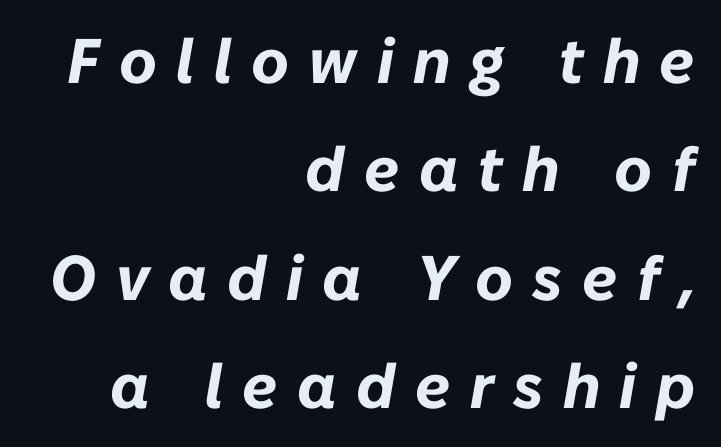
The image shows 63 px bold type, italic (leaning right); set right-aligned, line spacing 1.72x, unusually wide letter spacing (+0.31 em), not underlined; low stroke contrast and a medium x-height.
